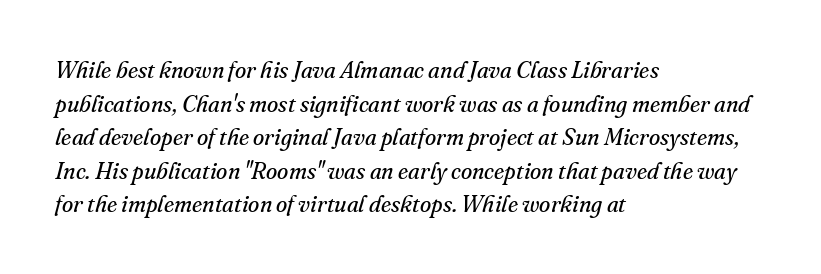
Q: Is the text bold? A: No.
Q: Is the text italic (slanted)? A: Yes, it leans right by about 16 degrees.
Q: Is the text underlined? A: No.
Q: How is the paragraph aligned? A: Left-aligned.
Q: Is the spacing between letters normal or unusually wide? A: Normal.
Q: Is the spacing between lines tight, normal or loose? A: Normal.
